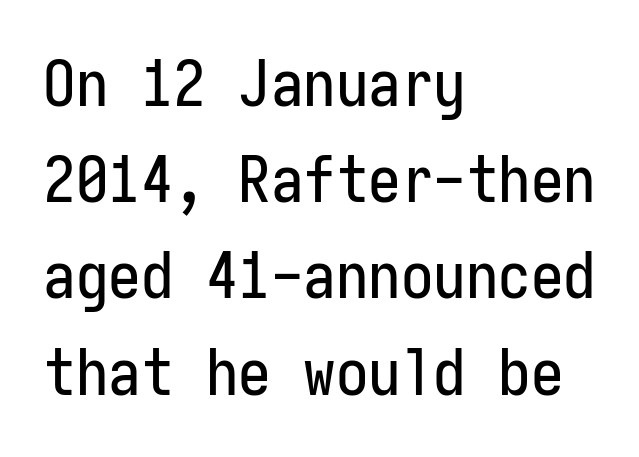
Q: Is the text italic (slanted)? A: No, it is upright.
Q: Is the typeface a serif or a sans-serif typeface? A: Sans-serif.
Q: Is the text underlined? A: No.
Q: How is the paragraph aligned? A: Left-aligned.
Q: Is the spacing between letters normal or unusually wide? A: Normal.
Q: Is the spacing between lines tight, normal or loose? A: Normal.
Q: Width (condensed, normal, or wide)? A: Condensed.
Q: Stroke contrast? A: Low.
Q: x-height? A: Medium.
Q: Monospaced? A: Yes.
